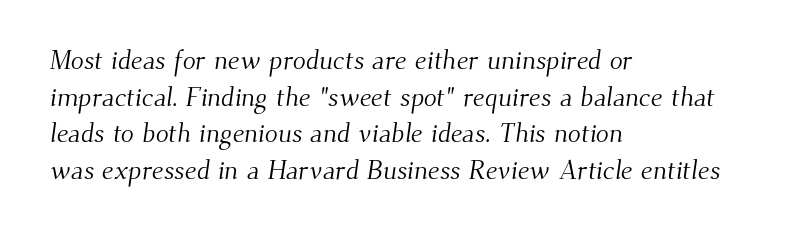
{"bold": "no", "underline": "no", "align": "left", "line_spacing": "normal", "line_spacing_ratio": 1.36, "letter_spacing": "normal", "letter_spacing_em": 0.0, "glyph_px": 27}
